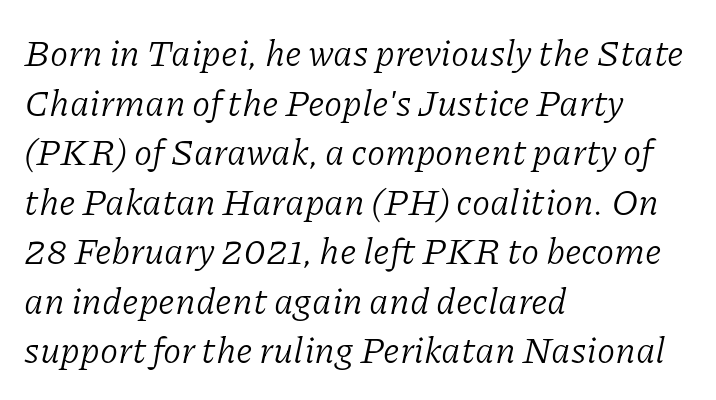
Q: Is the text bold? A: No.
Q: Is the text italic (slanted)? A: Yes, it leans right by about 11 degrees.
Q: Is the typeface a serif or a sans-serif typeface? A: Serif.
Q: Is the text underlined? A: No.
Q: How is the paragraph aligned? A: Left-aligned.
Q: Is the spacing between letters normal or unusually wide? A: Normal.
Q: Is the spacing between lines tight, normal or loose? A: Normal.
Q: Width (condensed, normal, or wide)? A: Normal.
Q: Stroke contrast? A: Low.
Q: x-height? A: Medium.
Q: Monospaced? A: No.
